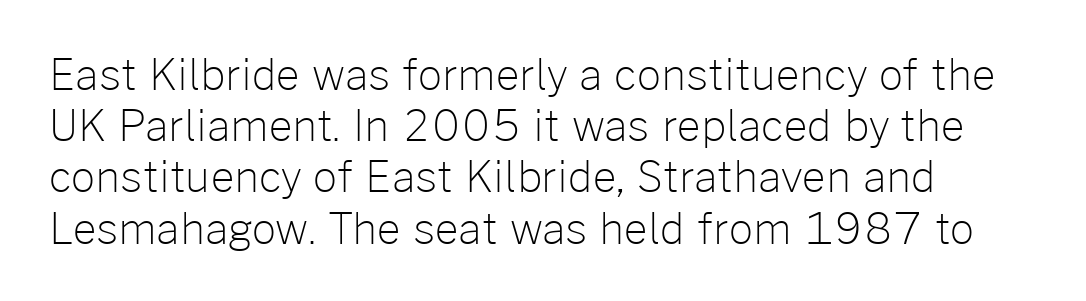
Q: Is the text bold? A: No.
Q: Is the text italic (slanted)? A: No, it is upright.
Q: Is the typeface a serif or a sans-serif typeface? A: Sans-serif.
Q: Is the text underlined? A: No.
Q: How is the paragraph aligned? A: Left-aligned.
Q: Is the spacing between letters normal or unusually wide? A: Normal.
Q: Width (condensed, normal, or wide)? A: Normal.
Q: Stroke contrast? A: Low.
Q: x-height? A: Medium.
Q: Monospaced? A: No.
